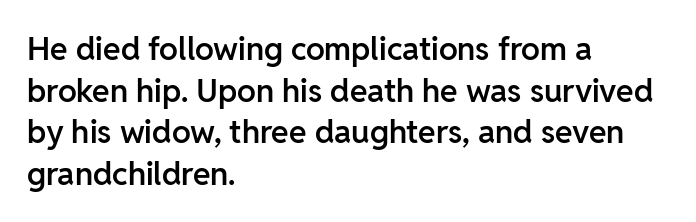
{"serif": "no", "italic": "no", "bold": "semi", "weight": "semibold", "width": "normal", "stroke_contrast": "low", "x_height": "medium", "monospaced": "no", "underline": "no", "align": "left", "line_spacing": "normal", "line_spacing_ratio": 1.3, "letter_spacing": "normal", "letter_spacing_em": 0.0, "glyph_px": 32}
